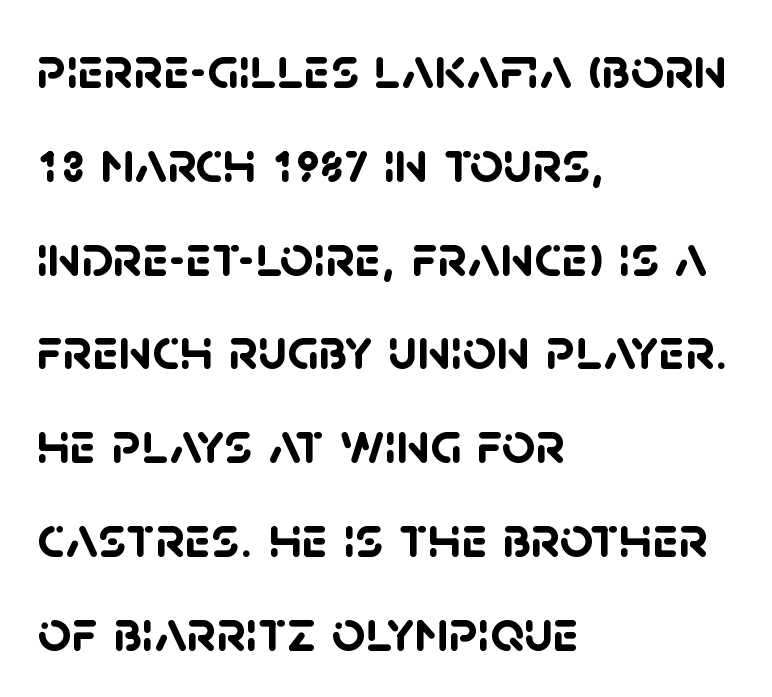
Evenly set lines give the paragraph a standard silhouette. The strip under each line holds only bare page. Short and long lines alike share a common starting point at left. The strokes are fattened all the way to bold.
